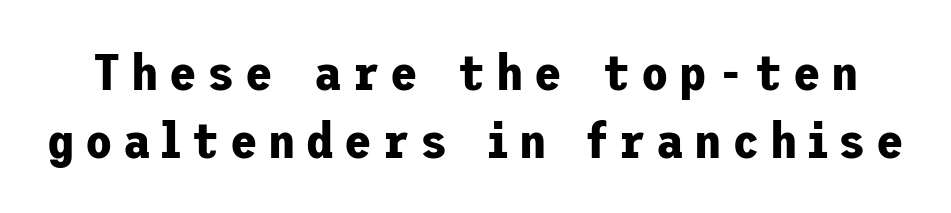
{"serif": "no", "italic": "no", "bold": "yes", "weight": "bold", "width": "normal", "stroke_contrast": "low", "x_height": "medium", "underline": "no", "line_spacing": "normal", "line_spacing_ratio": 1.36, "letter_spacing": "wide", "letter_spacing_em": 0.21, "glyph_px": 50}
